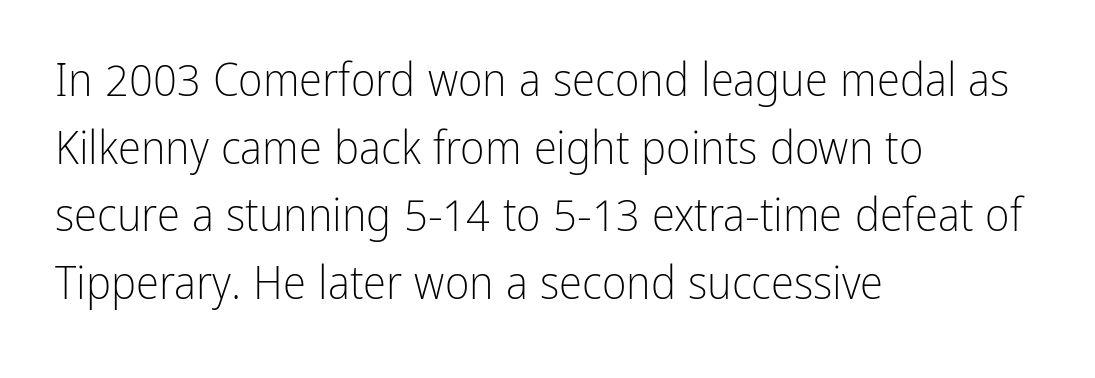
Q: Is the text bold? A: No.
Q: Is the text italic (slanted)? A: No, it is upright.
Q: Is the typeface a serif or a sans-serif typeface? A: Sans-serif.
Q: Is the text underlined? A: No.
Q: How is the paragraph aligned? A: Left-aligned.
Q: Is the spacing between letters normal or unusually wide? A: Normal.
Q: Is the spacing between lines tight, normal or loose? A: Normal.
Q: Width (condensed, normal, or wide)? A: Condensed.
Q: Stroke contrast? A: Low.
Q: x-height? A: Medium.
Q: Monospaced? A: No.
